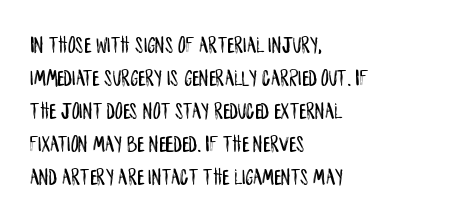
{"italic": "no", "underline": "no", "align": "left", "line_spacing": "normal", "line_spacing_ratio": 1.37, "letter_spacing": "normal", "letter_spacing_em": 0.0, "glyph_px": 24}
